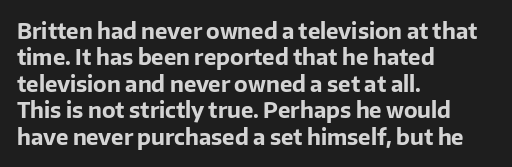
{"italic": "no", "bold": "yes", "underline": "no", "align": "left", "line_spacing": "normal", "line_spacing_ratio": 1.26, "letter_spacing": "normal", "letter_spacing_em": 0.0, "glyph_px": 21}
